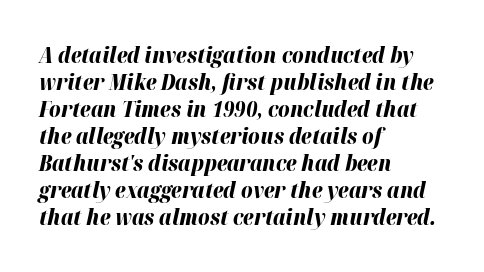
Q: Is the text bold? A: Yes.
Q: Is the text italic (slanted)? A: Yes, it leans right by about 12 degrees.
Q: Is the text underlined? A: No.
Q: How is the paragraph aligned? A: Left-aligned.
Q: Is the spacing between letters normal or unusually wide? A: Normal.
